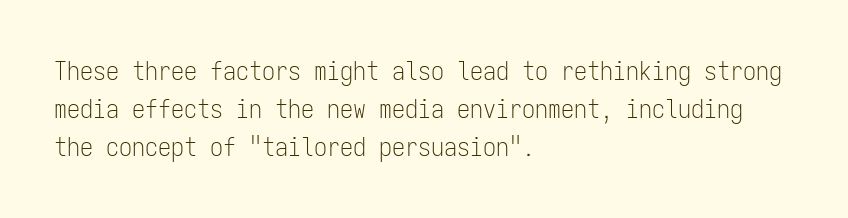
{"italic": "no", "bold": "no", "underline": "no", "align": "left", "line_spacing": "normal", "line_spacing_ratio": 1.46, "letter_spacing": "normal", "letter_spacing_em": 0.0, "glyph_px": 26}
